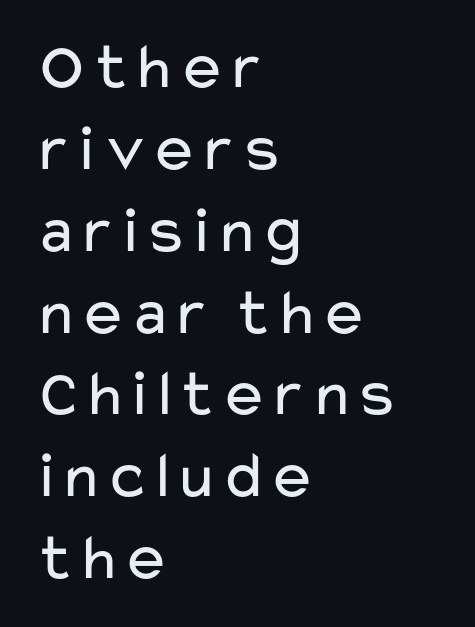
The space directly below the letters is spotless. Line starts are locked; line ends wander. A typesetter would label this face a sans. The letters sit at their default tracking, neither squeezed nor spread. Spacing verdict: proportional, widths tailored to each character.
